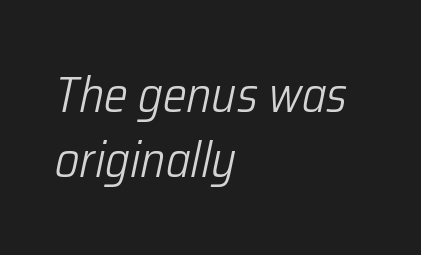
The image shows 50 px light, condensed type, italic (leaning right); set left-aligned, normal line spacing (1.31x), normal letter spacing, not underlined; low stroke contrast and a medium x-height.
